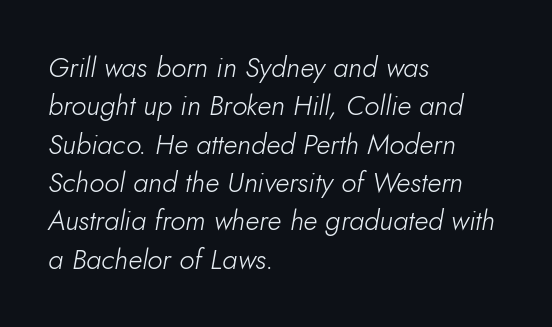
The space beneath each line is pristine and unruled. Does the leading feel generous? No, just average. How are the letters spaced? Ordinarily, with no added tracking. Character widths vary here, with narrow letters taking less room than wide ones.
